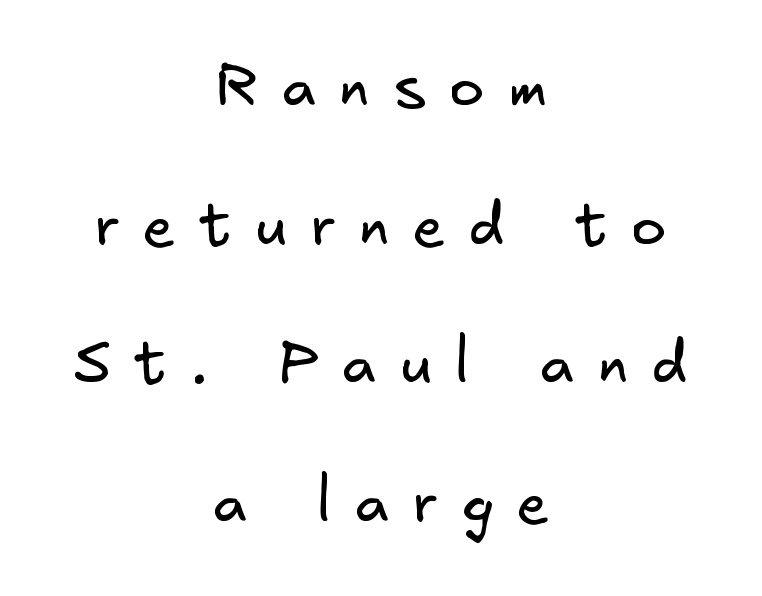
Q: Is the text bold? A: No.
Q: Is the typeface a serif or a sans-serif typeface? A: Sans-serif.
Q: Is the text underlined? A: No.
Q: How is the paragraph aligned? A: Centered.
Q: Is the spacing between letters normal or unusually wide? A: Unusually wide.
Q: Is the spacing between lines tight, normal or loose? A: Loose.
Q: Width (condensed, normal, or wide)? A: Normal.
Q: Stroke contrast? A: Low.
Q: x-height? A: Small.
